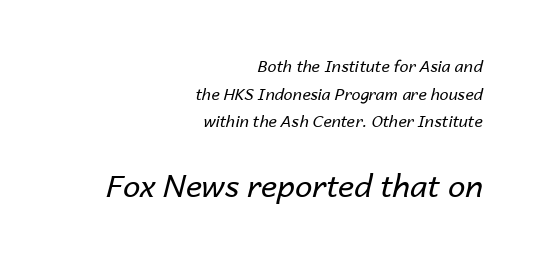
Q: Is the text bold? A: No.
Q: Is the text italic (slanted)? A: Yes, it leans right by about 14 degrees.
Q: Is the text underlined? A: No.
Q: How is the paragraph aligned? A: Right-aligned.
Q: Is the spacing between letters normal or unusually wide? A: Normal.
Q: Which block of text is set in a larger size, the first (top) or the second (bottom)? A: The second (bottom) one.
Q: Width (condensed, normal, or wide)? A: Normal.
Q: Stroke contrast? A: Low.
Q: x-height? A: Medium.
Q: Monospaced? A: No.
